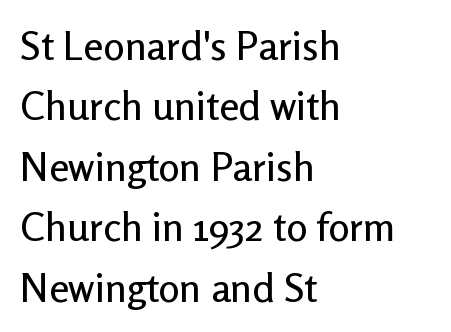
{"serif": "no", "italic": "no", "width": "normal", "stroke_contrast": "low", "x_height": "medium", "monospaced": "no", "underline": "no", "align": "left", "line_spacing": "normal", "line_spacing_ratio": 1.51, "letter_spacing": "normal", "letter_spacing_em": 0.0, "glyph_px": 40}
